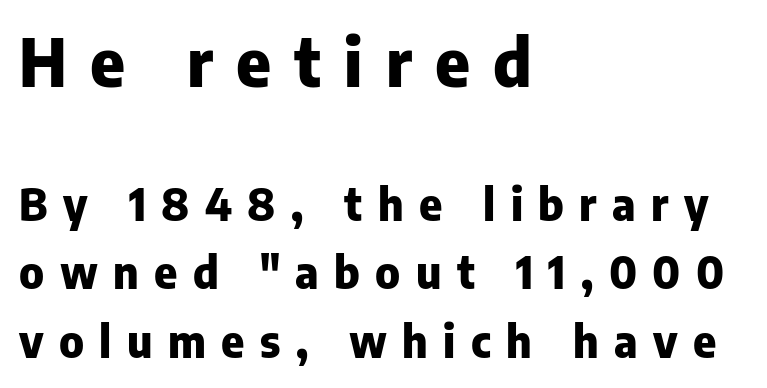
{"serif": "no", "italic": "no", "bold": "yes", "weight": "heavy", "width": "normal", "stroke_contrast": "low", "x_height": "medium", "monospaced": "no", "underline": "no", "align": "left", "line_spacing": "normal", "line_spacing_ratio": 1.56, "letter_spacing": "wide", "letter_spacing_em": 0.35, "larger_block": "first", "size_ratio": 1.5, "glyph_px": 66}
